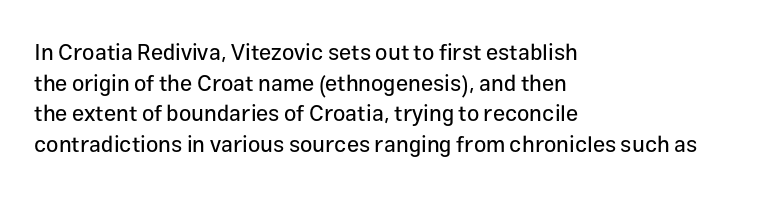
If you drew a line through each stem, it would be perfectly vertical. Honestly, the letter spacing is just normal — you wouldn't notice it. The words here are not underlined. Notice how the passage keeps a crisp vertical edge on the left only. Interline gaps are of average width in this sample.
